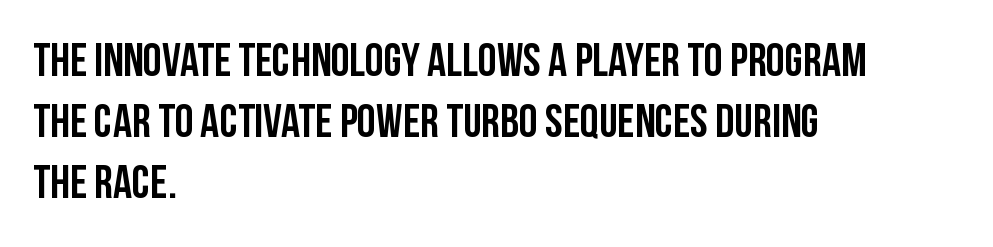
The rendering uses natural spacing where letterforms have individual widths. Summary of vertical rhythm: regular, with standard interline spacing. Each word holds together tightly as a unit, with standard inter-letter gaps. Layout note: lines flush left.
